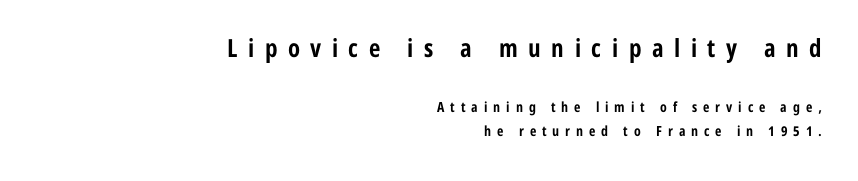
{"italic": "no", "bold": "yes", "underline": "no", "align": "right", "line_spacing_ratio": 1.75, "letter_spacing": "wide", "letter_spacing_em": 0.42, "larger_block": "first", "size_ratio": 1.79, "glyph_px": 25}
